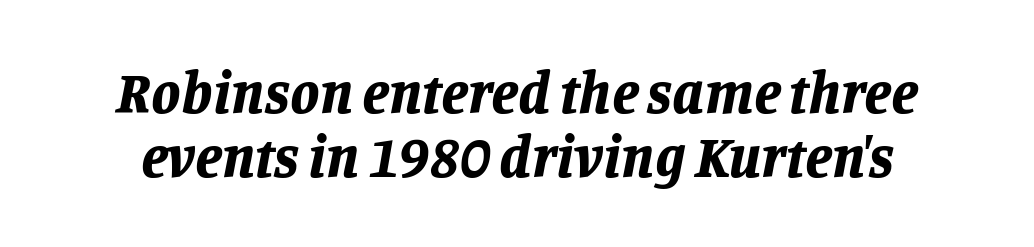
{"italic": "yes", "lean": "right", "slant_degrees": 11, "bold": "yes", "weight": "bold", "width": "normal", "stroke_contrast": "low", "x_height": "large", "monospaced": "no", "underline": "no", "line_spacing": "tight", "line_spacing_ratio": 1.09, "letter_spacing": "normal", "letter_spacing_em": 0.0, "glyph_px": 59}
